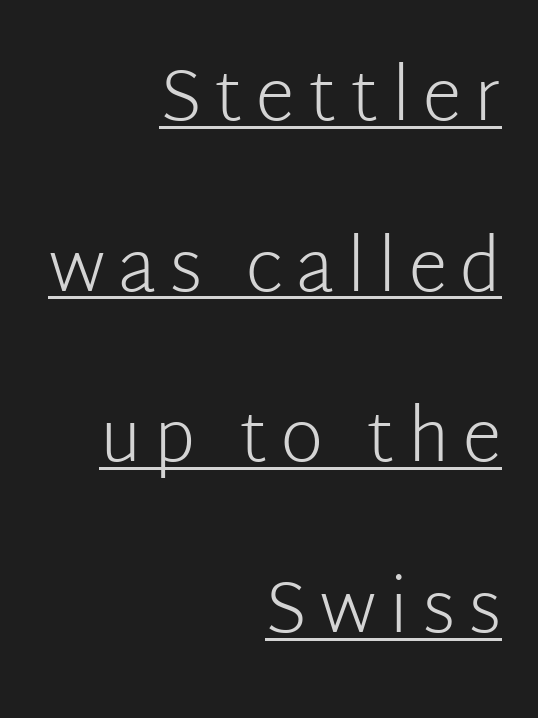
{"serif": "no", "italic": "no", "bold": "no", "weight": "light", "width": "normal", "stroke_contrast": "low", "x_height": "medium", "monospaced": "no", "underline": "yes", "align": "right", "line_spacing": "loose", "line_spacing_ratio": 2.37, "glyph_px": 72}
